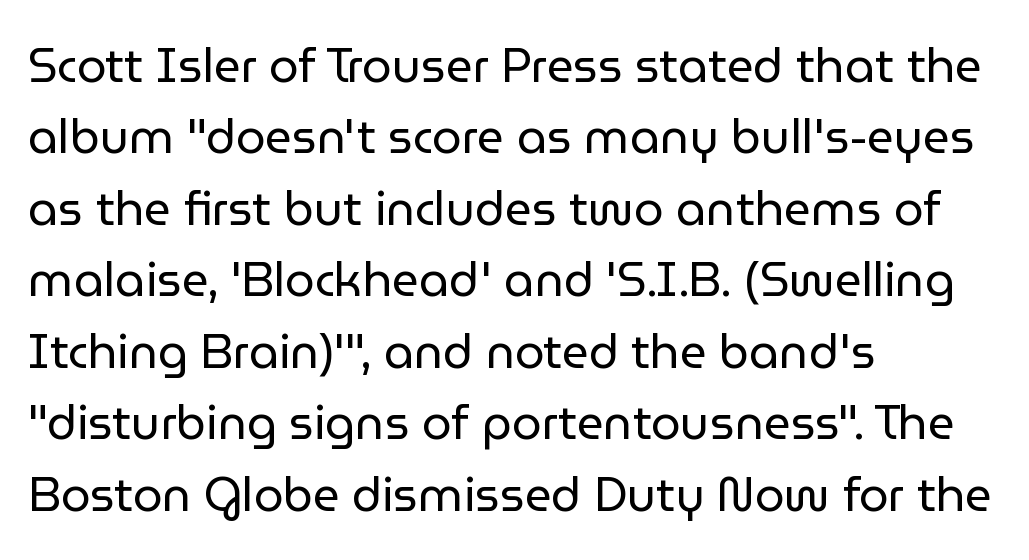
The image shows 47 px regular-weight sans-serif type, upright; set left-aligned, normal line spacing (1.52x), normal letter spacing, not underlined; low stroke contrast and a medium x-height.
